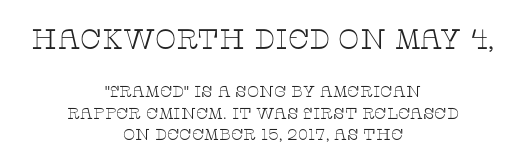
Q: Is the text bold? A: No.
Q: Is the text italic (slanted)? A: No, it is upright.
Q: Is the typeface a serif or a sans-serif typeface? A: Serif.
Q: Is the text underlined? A: No.
Q: How is the paragraph aligned? A: Centered.
Q: Is the spacing between letters normal or unusually wide? A: Normal.
Q: Is the spacing between lines tight, normal or loose? A: Normal.
Q: Which block of text is set in a larger size, the first (top) or the second (bottom)? A: The first (top) one.
Q: Width (condensed, normal, or wide)? A: Wide.
Q: Stroke contrast? A: Low.
Q: x-height? A: Large.
Q: Monospaced? A: No.
